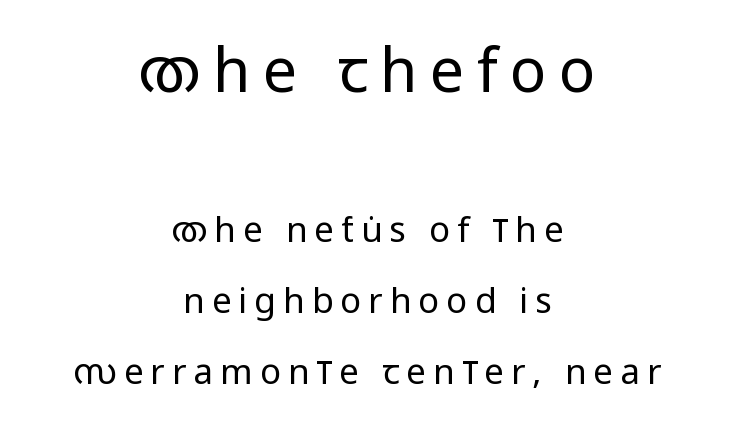
Q: Is the text bold? A: No.
Q: Is the text italic (slanted)? A: No, it is upright.
Q: Is the typeface a serif or a sans-serif typeface? A: Sans-serif.
Q: Is the text underlined? A: No.
Q: How is the paragraph aligned? A: Centered.
Q: Is the spacing between letters normal or unusually wide? A: Unusually wide.
Q: Is the spacing between lines tight, normal or loose? A: Loose.
Q: Which block of text is set in a larger size, the first (top) or the second (bottom)? A: The first (top) one.
Q: Width (condensed, normal, or wide)? A: Condensed.
Q: Stroke contrast? A: Low.
Q: x-height? A: Large.
Q: Monospaced? A: No.
